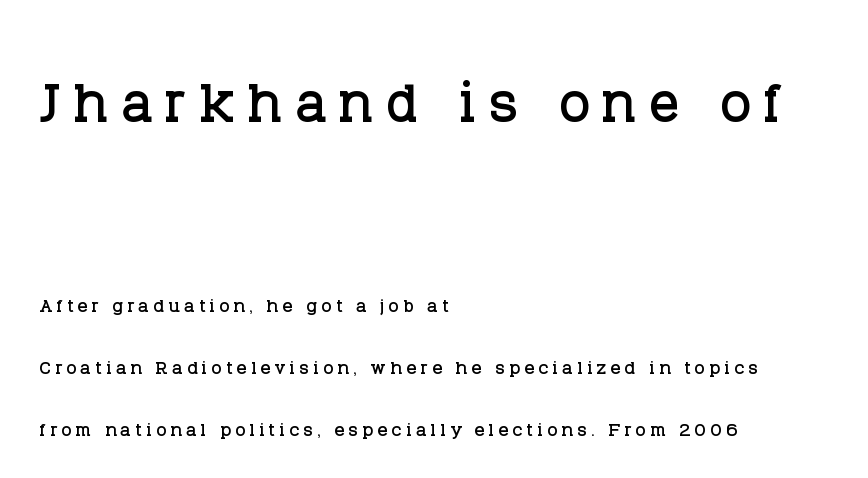
{"serif": "yes", "italic": "no", "width": "normal", "stroke_contrast": "low", "x_height": "large", "monospaced": "no", "underline": "no", "align": "left", "line_spacing": "loose", "line_spacing_ratio": 2.47, "larger_block": "first", "size_ratio": 3.0, "glyph_px": 75}
